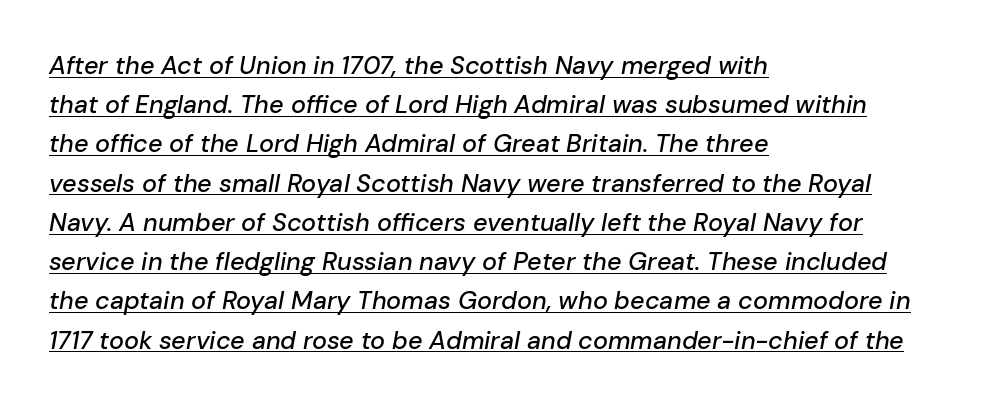
Q: Is the text italic (slanted)? A: Yes, it leans right by about 10 degrees.
Q: Is the text underlined? A: Yes.
Q: How is the paragraph aligned? A: Left-aligned.
Q: Is the spacing between letters normal or unusually wide? A: Normal.
Q: Is the spacing between lines tight, normal or loose? A: Normal.
